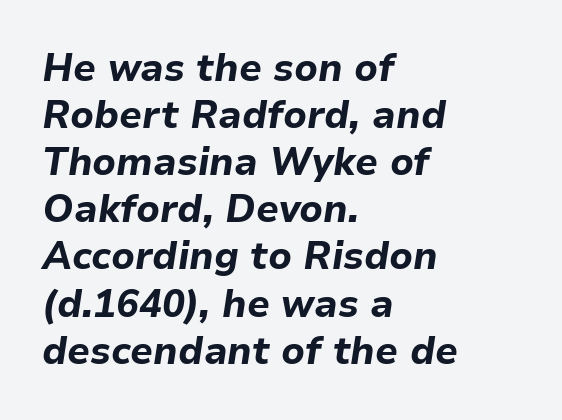
{"italic": "yes", "lean": "right", "slant_degrees": 9, "bold": "yes", "weight": "bold", "width": "normal", "stroke_contrast": "low", "x_height": "medium", "monospaced": "no", "underline": "no", "align": "left", "line_spacing_ratio": 1.24, "letter_spacing": "normal", "letter_spacing_em": 0.0, "glyph_px": 38}
